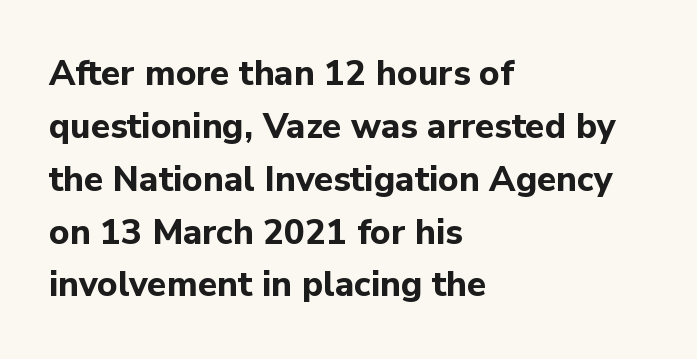
Ordinary non-slanted type is in use. The specimen omits any rule beneath the text block's lines. The typesetting leans heavy: a genuine bold. The letterforms sit shoulder to shoulder at normal distance. The face used here is proportionally spaced, like ordinary book or web type. In CSS terms this would be text-align: left.
